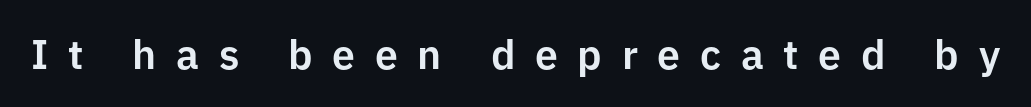
Think of a printed novel: that variable character pitch is what you see here. The face used here is a sans, in the tradition of grotesques and geometrics. The type is letterspaced generously, with wide tracking. Style check: upright.
